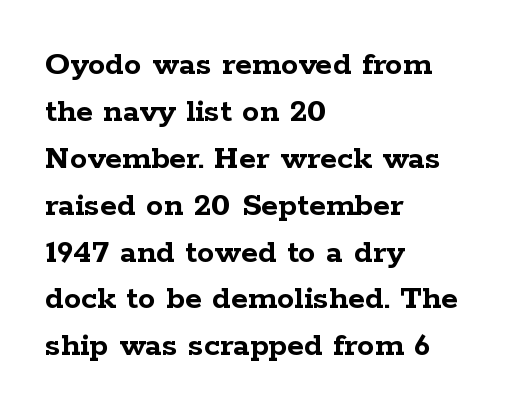
Q: Is the text bold? A: Yes.
Q: Is the text italic (slanted)? A: No, it is upright.
Q: Is the typeface a serif or a sans-serif typeface? A: Serif.
Q: Is the text underlined? A: No.
Q: How is the paragraph aligned? A: Left-aligned.
Q: Is the spacing between letters normal or unusually wide? A: Normal.
Q: Is the spacing between lines tight, normal or loose? A: Normal.
Q: Width (condensed, normal, or wide)? A: Wide.
Q: Stroke contrast? A: Low.
Q: x-height? A: Medium.
Q: Monospaced? A: No.
